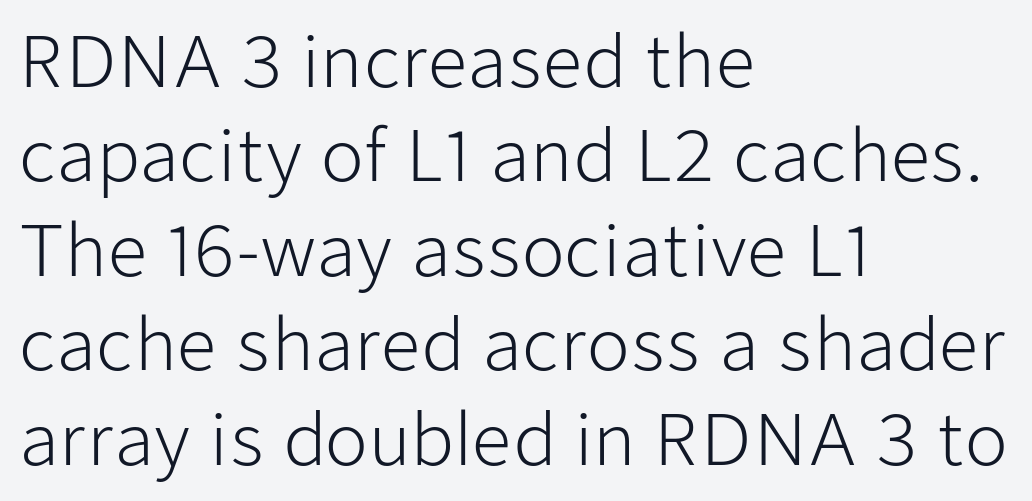
Q: Is the text bold? A: No.
Q: Is the text italic (slanted)? A: No, it is upright.
Q: Is the typeface a serif or a sans-serif typeface? A: Sans-serif.
Q: Is the text underlined? A: No.
Q: How is the paragraph aligned? A: Left-aligned.
Q: Is the spacing between letters normal or unusually wide? A: Normal.
Q: Is the spacing between lines tight, normal or loose? A: Normal.
Q: Width (condensed, normal, or wide)? A: Normal.
Q: Stroke contrast? A: Low.
Q: x-height? A: Medium.
Q: Monospaced? A: No.
